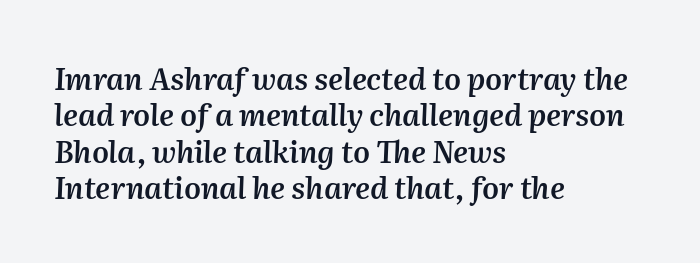
Q: Is the text bold? A: Semi-bold.
Q: Is the text italic (slanted)? A: Yes, it leans right by about 2 degrees.
Q: Is the text underlined? A: No.
Q: How is the paragraph aligned? A: Left-aligned.
Q: Is the spacing between letters normal or unusually wide? A: Normal.
Q: Width (condensed, normal, or wide)? A: Normal.
Q: Stroke contrast? A: Medium.
Q: x-height? A: Medium.
Q: Monospaced? A: No.
